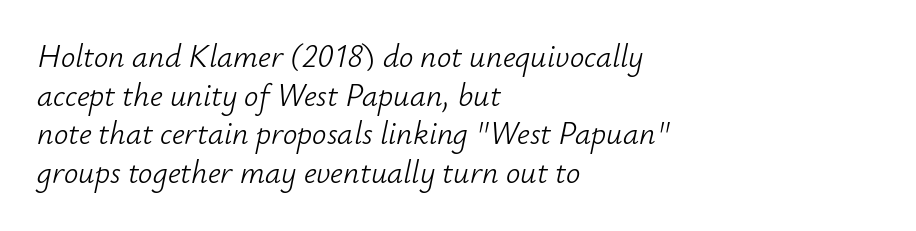
Q: Is the text bold? A: No.
Q: Is the text italic (slanted)? A: Yes, it leans right by about 12 degrees.
Q: Is the text underlined? A: No.
Q: How is the paragraph aligned? A: Left-aligned.
Q: Is the spacing between letters normal or unusually wide? A: Normal.
Q: Width (condensed, normal, or wide)? A: Normal.
Q: Stroke contrast? A: Low.
Q: x-height? A: Small.
Q: Monospaced? A: No.
